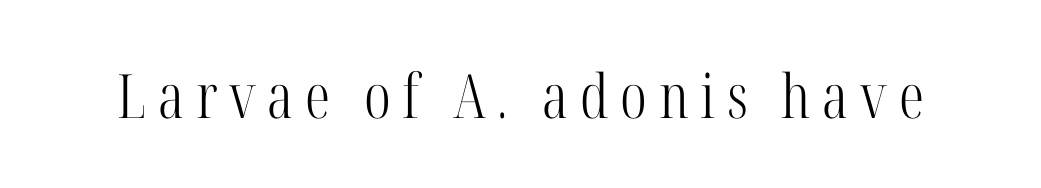
Is there any slant? The stems are plumb. The face used here is seriffed, in the tradition of book romans. Note the varied advance widths — an 'i' is clearly narrower than an 'm'. The glyphs are unaccompanied by any horizontal stroke below them. Weight: regular or lighter.
